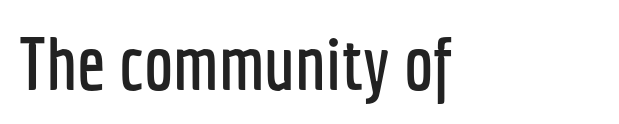
The image shows 74 px condensed sans-serif type, upright; set left-aligned, normal letter spacing, not underlined; low stroke contrast and a medium x-height.
